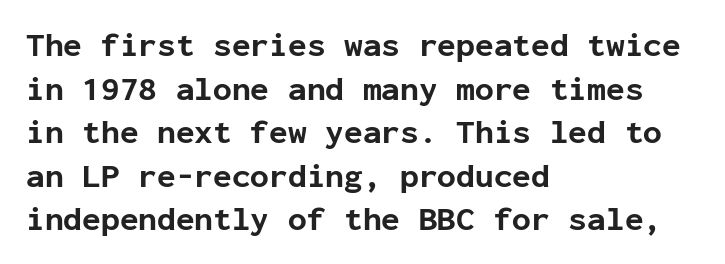
Q: Is the text bold? A: Yes.
Q: Is the text italic (slanted)? A: No, it is upright.
Q: Is the typeface a serif or a sans-serif typeface? A: Sans-serif.
Q: Is the text underlined? A: No.
Q: How is the paragraph aligned? A: Left-aligned.
Q: Is the spacing between letters normal or unusually wide? A: Normal.
Q: Is the spacing between lines tight, normal or loose? A: Normal.
Q: Width (condensed, normal, or wide)? A: Normal.
Q: Stroke contrast? A: Low.
Q: x-height? A: Medium.
Q: Monospaced? A: Yes.
